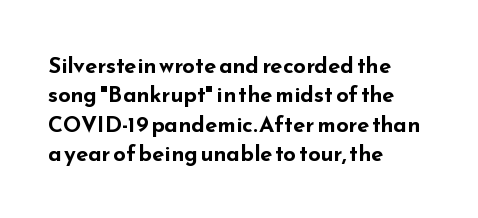
Q: Is the text bold? A: Yes.
Q: Is the text italic (slanted)? A: No, it is upright.
Q: Is the text underlined? A: No.
Q: How is the paragraph aligned? A: Left-aligned.
Q: Is the spacing between letters normal or unusually wide? A: Normal.
Q: Is the spacing between lines tight, normal or loose? A: Normal.
